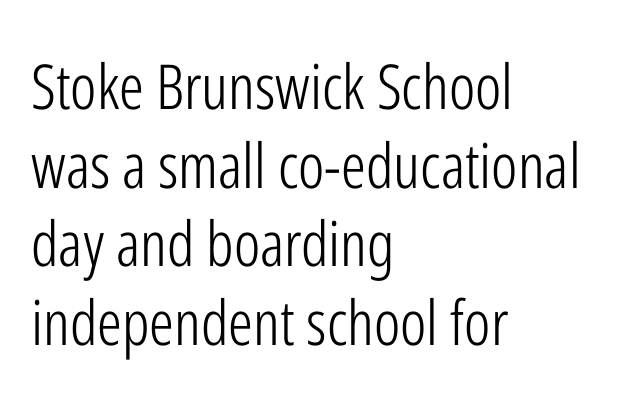
Notice how the passage keeps a crisp vertical edge on the left only. You could not count columns in this text — the font is proportionally spaced. The font sits on the lighter half of the weight spectrum, regular included. The line texture is even and compact thanks to regular tracking.
